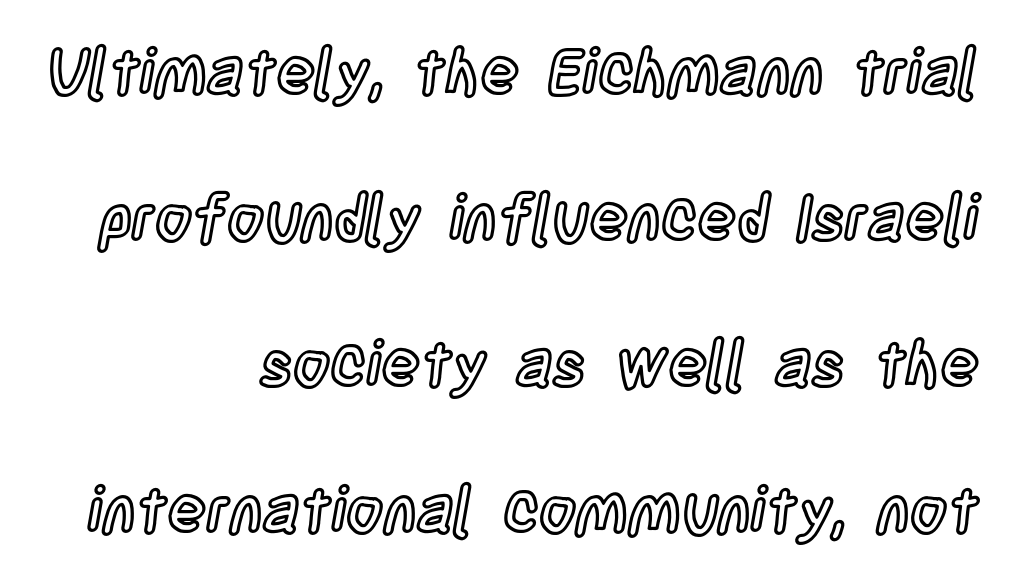
This sample uses plain, unmodified letter spacing. No word sits above an underline. These lines stand farther apart than default settings would place them. The letters advance in unequal steps, a hallmark of proportional type. Casual observation: everything's shoved over to the right.
